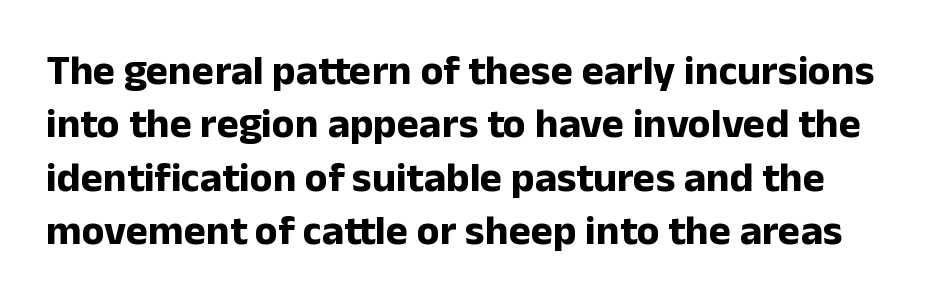
The image shows 42 px bold sans-serif type, upright; set normal line spacing (1.27x), normal letter spacing, not underlined; low stroke contrast and a medium x-height.
